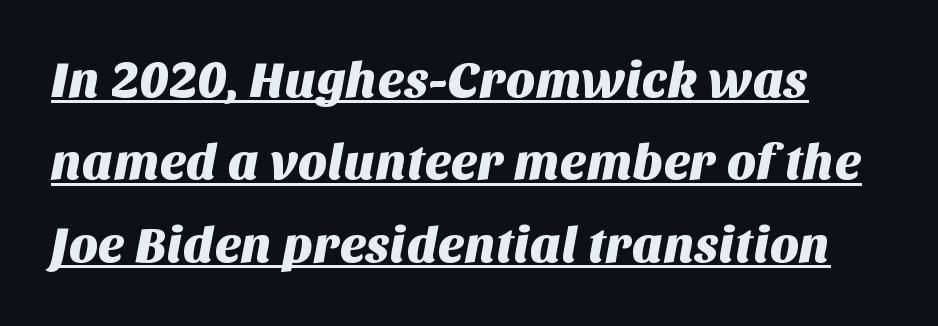
{"serif": "no", "width": "normal", "stroke_contrast": "medium", "x_height": "large", "monospaced": "no", "underline": "yes", "line_spacing": "normal", "line_spacing_ratio": 1.65, "letter_spacing": "normal", "letter_spacing_em": 0.0, "glyph_px": 50}
